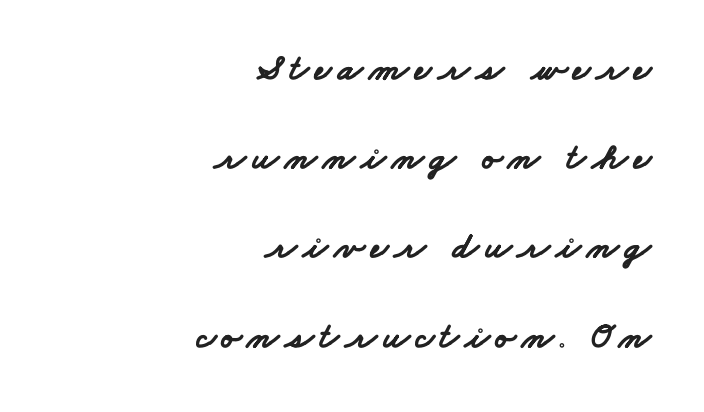
Q: Is the text bold? A: Yes.
Q: Is the typeface a serif or a sans-serif typeface? A: Sans-serif.
Q: Is the text underlined? A: No.
Q: How is the paragraph aligned? A: Right-aligned.
Q: Is the spacing between lines tight, normal or loose? A: Loose.
Q: Width (condensed, normal, or wide)? A: Wide.
Q: Stroke contrast? A: Low.
Q: x-height? A: Small.
Q: Monospaced? A: No.
